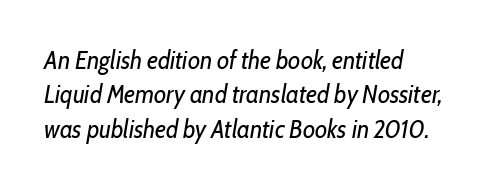
{"italic": "yes", "lean": "right", "slant_degrees": 10, "bold": "no", "underline": "no", "align": "left", "line_spacing": "normal", "line_spacing_ratio": 1.38, "letter_spacing": "normal", "letter_spacing_em": 0.0, "glyph_px": 25}
